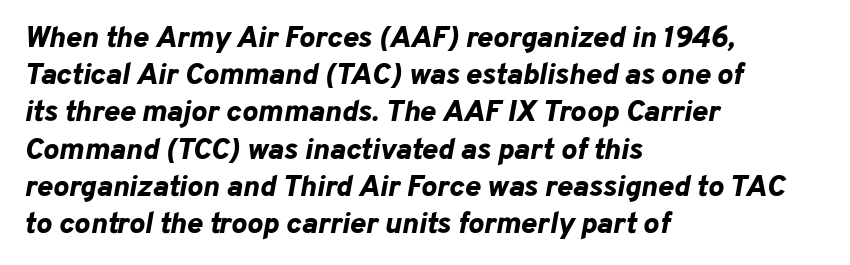
Spacing verdict: proportional, widths tailored to each character. The text block is weighted toward the left margin, trailing off unevenly rightward. The letters are slanted; this is an italic face. Quick note: underline off. The horizontal fit of the characters is conventional and even.
